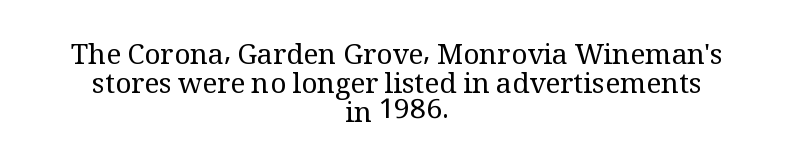
{"serif": "yes", "italic": "no", "bold": "no", "weight": "regular", "width": "normal", "stroke_contrast": "medium", "x_height": "medium", "monospaced": "no", "underline": "no", "align": "center", "line_spacing": "tight", "line_spacing_ratio": 1.03, "letter_spacing": "normal", "letter_spacing_em": 0.0, "glyph_px": 28}
